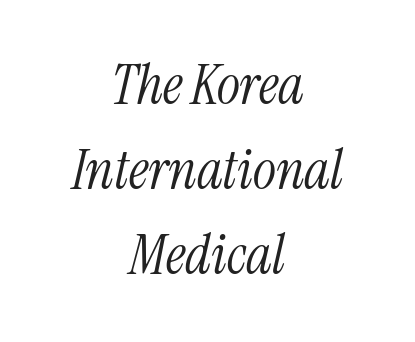
{"serif": "yes", "italic": "yes", "lean": "right", "slant_degrees": 13, "bold": "no", "weight": "light", "width": "condensed", "stroke_contrast": "medium", "x_height": "medium", "monospaced": "no", "underline": "no", "align": "center", "line_spacing": "normal", "line_spacing_ratio": 1.55, "letter_spacing": "normal", "letter_spacing_em": 0.0, "glyph_px": 55}
